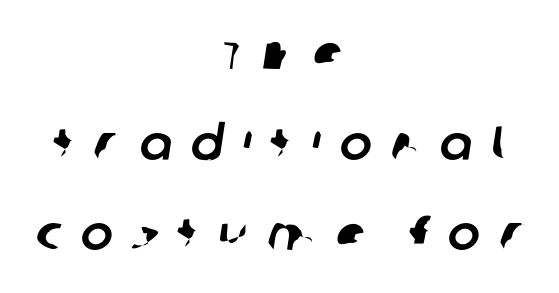
The image shows 48 px sans-serif type; set centered, line spacing 1.89x, unusually wide letter spacing (+0.4 em), not underlined; low stroke contrast and a large x-height.
